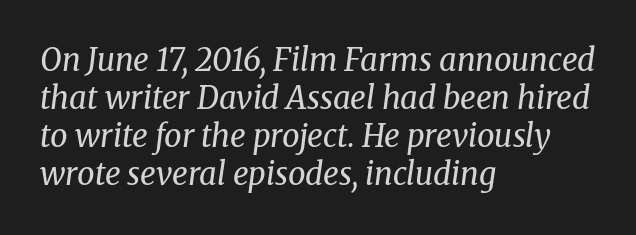
The specimen reads as italic at a glance. Is this a sans? No — the strokes have serifs. Default kerning and tracking; the words read as compact shapes. Leftover space on each line is placed entirely after the last word. No extra ink here — the face is not bold.
